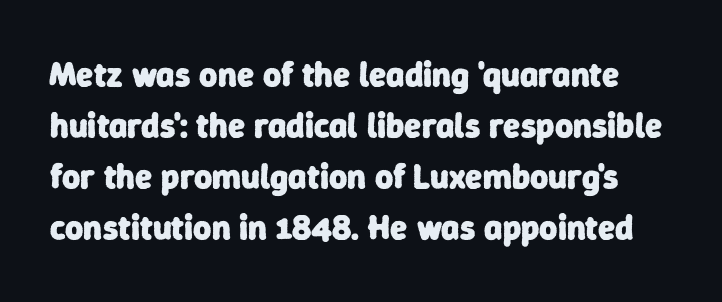
Is this a sans? Yes — the strokes have no serifs. The gaps between neighbouring characters are ordinary and unremarkable. The characters look thick and weighty, a clear bold. Spacing verdict: proportional, widths tailored to each character.
